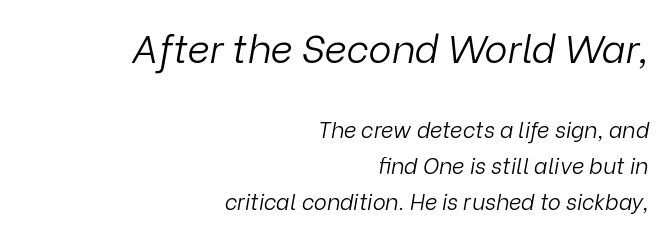
The image shows 39 px light type, italic (leaning right); set right-aligned, normal line spacing (1.64x), normal letter spacing, not underlined; the first (top) block is 1.77x larger; low stroke contrast and a medium x-height.
